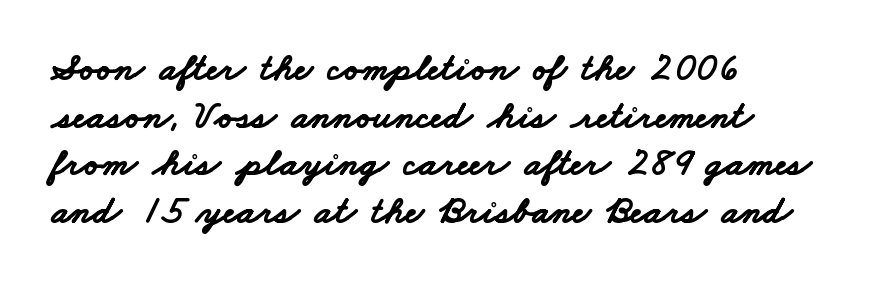
{"serif": "no", "bold": "yes", "weight": "bold", "width": "wide", "stroke_contrast": "low", "x_height": "small", "monospaced": "no", "underline": "no", "align": "left", "line_spacing_ratio": 1.22, "letter_spacing": "normal", "letter_spacing_em": 0.0, "glyph_px": 39}
